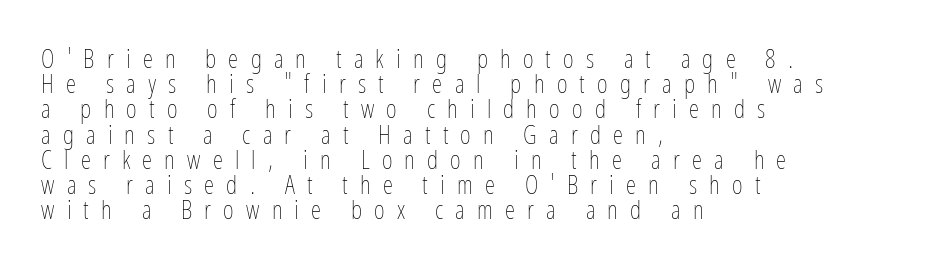
The image shows 26 px text type, upright; set left-aligned, tight line spacing (0.97x), unusually wide letter spacing (+0.47 em), not underlined.
